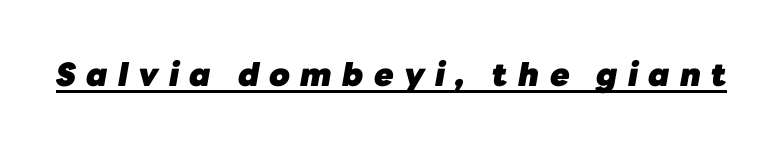
{"italic": "yes", "lean": "right", "slant_degrees": 10, "bold": "yes", "weight": "heavy", "width": "normal", "stroke_contrast": "low", "x_height": "medium", "monospaced": "no", "underline": "yes", "letter_spacing": "wide", "letter_spacing_em": 0.32, "glyph_px": 32}
